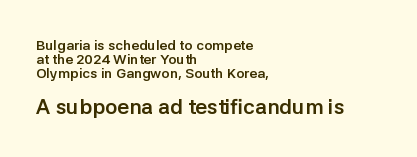
{"italic": "no", "bold": "yes", "underline": "no", "align": "left", "line_spacing": "tight", "line_spacing_ratio": 0.99, "letter_spacing": "normal", "letter_spacing_em": 0.0, "larger_block": "second", "size_ratio": 1.5, "glyph_px": 21}
